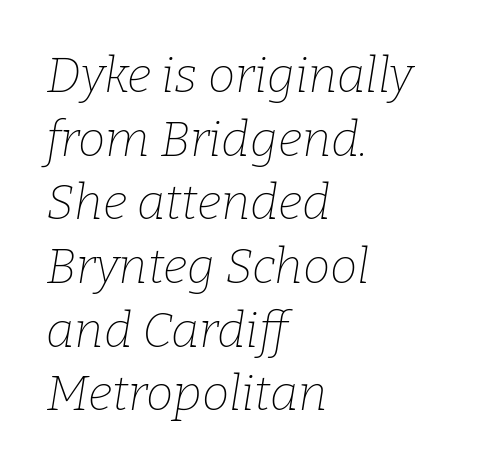
The image shows 49 px thin serif type, italic (leaning right); set left-aligned, normal line spacing (1.3x), normal letter spacing, not underlined; low stroke contrast and a medium x-height.
